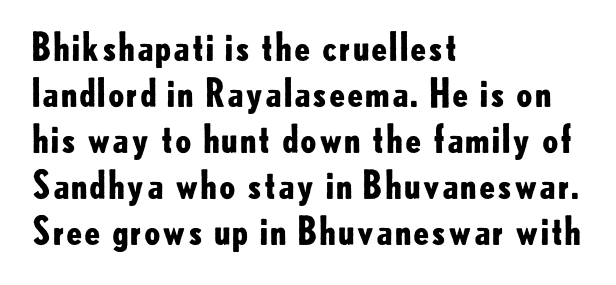
The image shows 38 px bold sans-serif type, upright; set left-aligned, line spacing 1.21x, normal letter spacing, not underlined; low stroke contrast and a small x-height.
